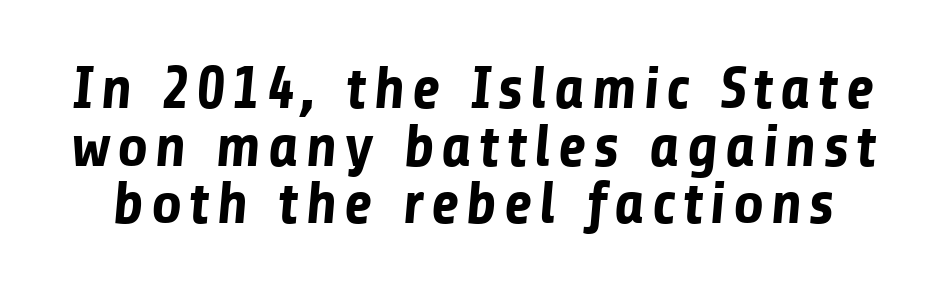
Q: Is the text bold? A: Yes.
Q: Is the typeface a serif or a sans-serif typeface? A: Sans-serif.
Q: Is the text underlined? A: No.
Q: Is the spacing between lines tight, normal or loose? A: Tight.
Q: Width (condensed, normal, or wide)? A: Normal.
Q: Stroke contrast? A: Low.
Q: x-height? A: Medium.
Q: Monospaced? A: No.
